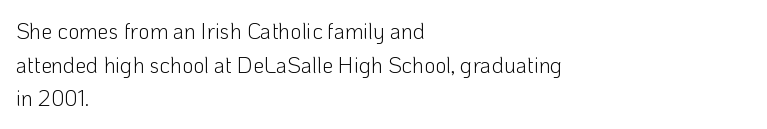
The image shows 22 px text type, upright; set left-aligned, normal line spacing (1.53x), normal letter spacing, not underlined.
